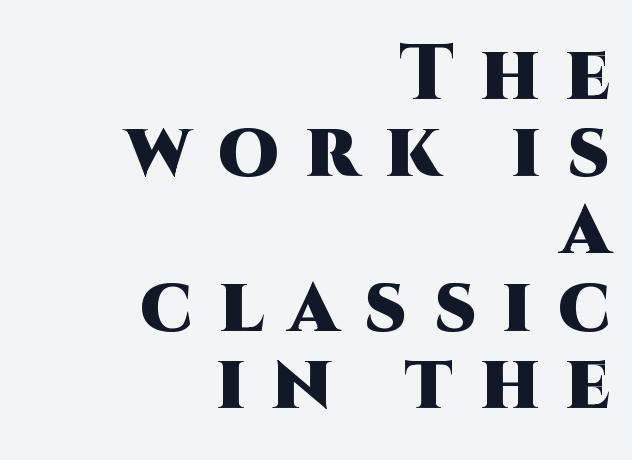
Q: Is the text bold? A: Yes.
Q: Is the text italic (slanted)? A: No, it is upright.
Q: Is the typeface a serif or a sans-serif typeface? A: Sans-serif.
Q: Is the text underlined? A: No.
Q: How is the paragraph aligned? A: Right-aligned.
Q: Is the spacing between letters normal or unusually wide? A: Unusually wide.
Q: Is the spacing between lines tight, normal or loose? A: Tight.
Q: Width (condensed, normal, or wide)? A: Normal.
Q: Stroke contrast? A: High.
Q: x-height? A: Large.
Q: Monospaced? A: No.
